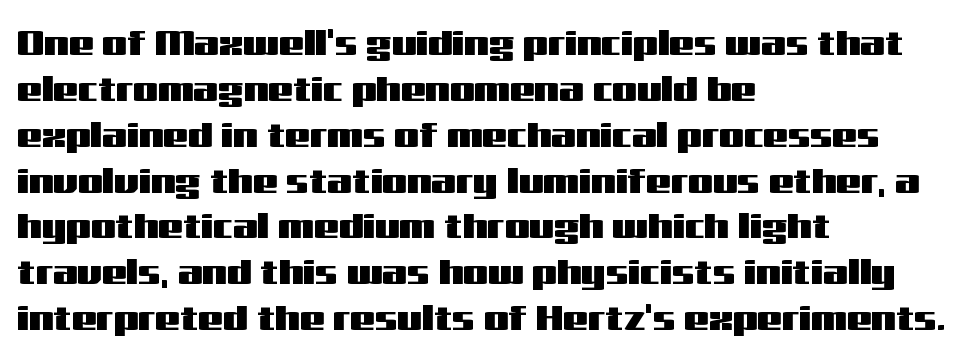
The image shows 35 px wide sans-serif type, upright; set left-aligned, normal line spacing (1.31x), normal letter spacing, not underlined; medium stroke contrast and a medium x-height.
